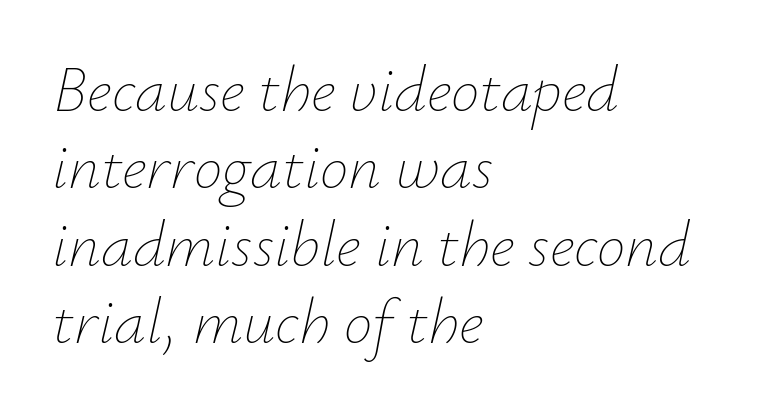
The image shows 64 px thin type, italic (leaning right); set left-aligned, line spacing 1.21x, normal letter spacing, not underlined; low stroke contrast and a small x-height.
